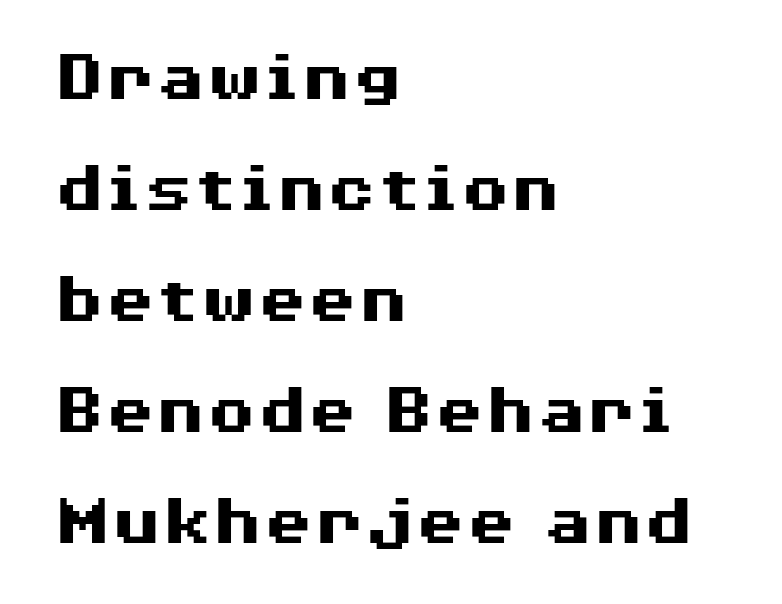
Unlike a traditional serif, this face leaves its strokes unadorned. Stroke thickness is high; the sample reads as a true bold. A typesetter would call this zero additional tracking. Is there any slant? The stems are plumb.
